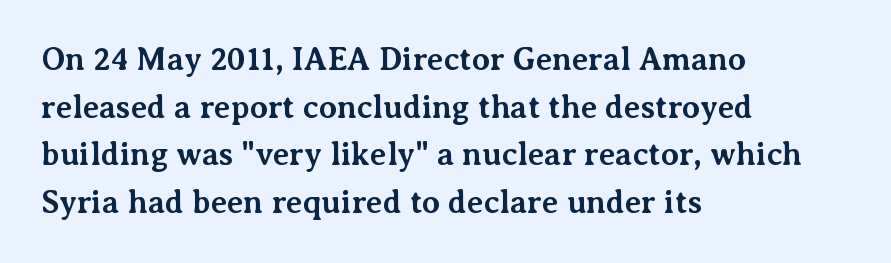
The image shows 32 px bold serif type, upright; set left-aligned, normal line spacing (1.49x), normal letter spacing, not underlined; medium stroke contrast and a medium x-height.
